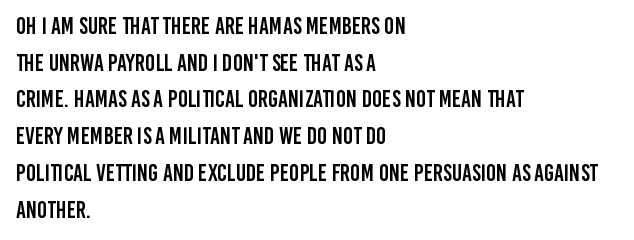
The image shows 24 px text type, upright; set left-aligned, normal line spacing (1.53x), normal letter spacing, not underlined.
